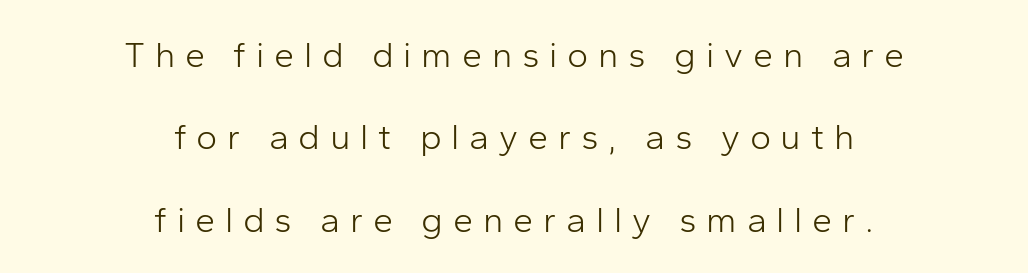
Q: Is the text bold? A: No.
Q: Is the text italic (slanted)? A: No, it is upright.
Q: Is the typeface a serif or a sans-serif typeface? A: Sans-serif.
Q: Is the text underlined? A: No.
Q: How is the paragraph aligned? A: Centered.
Q: Is the spacing between letters normal or unusually wide? A: Unusually wide.
Q: Is the spacing between lines tight, normal or loose? A: Loose.
Q: Width (condensed, normal, or wide)? A: Normal.
Q: Stroke contrast? A: Low.
Q: x-height? A: Medium.
Q: Monospaced? A: No.
